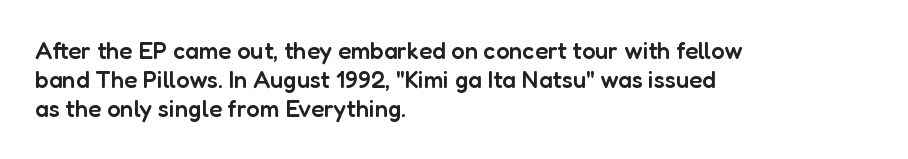
Q: Is the text bold? A: Semi-bold.
Q: Is the text italic (slanted)? A: No, it is upright.
Q: Is the text underlined? A: No.
Q: How is the paragraph aligned? A: Left-aligned.
Q: Is the spacing between letters normal or unusually wide? A: Normal.
